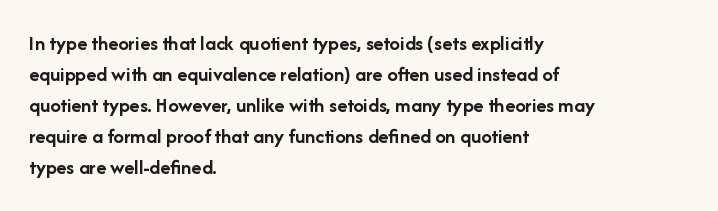
{"italic": "no", "bold": "yes", "underline": "no", "align": "left", "line_spacing": "normal", "line_spacing_ratio": 1.48, "letter_spacing": "normal", "letter_spacing_em": 0.0, "glyph_px": 21}
